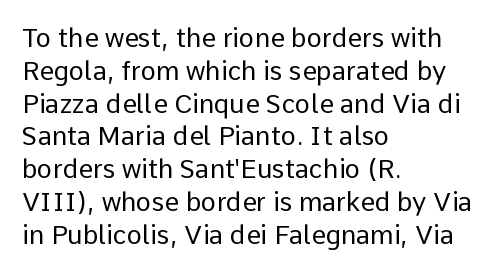
Check the space under the baseline: it is left empty. Posture: upright roman. Is the type heavy? It reads as light-to-regular instead. One-word summary of the alignment: left. The line-height multiplier appears to be the usual default.
